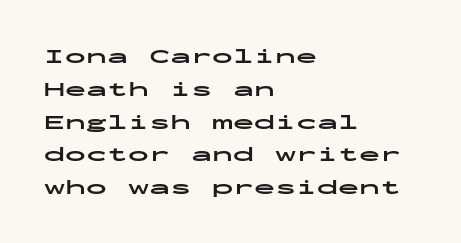
Weight check: bold — yes, fully. This rendering features lettering with no underline. This is the regular roman posture of the typeface. Is there much room between lines? A standard amount, neither cramped nor airy. No extra tracking has been applied to these lines. The rag falls on the right side of this text block.
